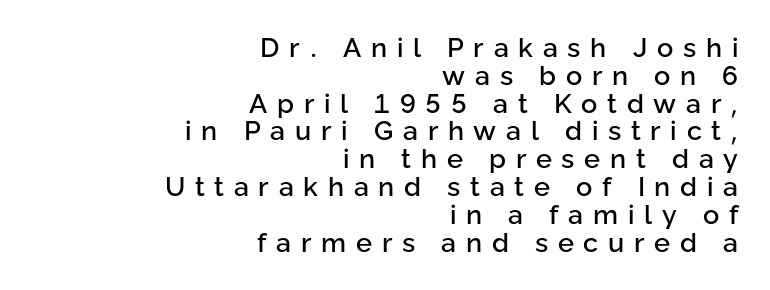
Underline: absent. A roman cut, with each character standing at attention. Is the block centered? No — it sits flush against the right margin. Is there much room between lines? No — they nearly touch.
